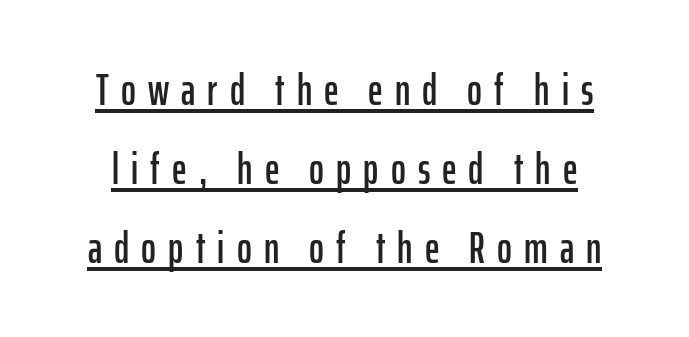
The image shows 45 px condensed sans-serif type, upright; set line spacing 1.76x, unusually wide letter spacing (+0.27 em), underlined; low stroke contrast and a medium x-height.
